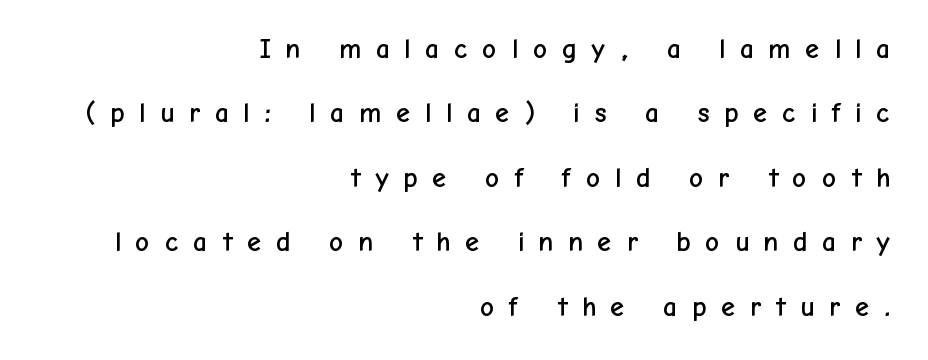
The face used here is proportionally spaced, like ordinary book or web type. Honestly, the rows look like they've been pulled way apart. These lines have a slow, spaced-out rhythm from letter to letter. Classification — sans serif. The text block is weighted toward the right margin, trailing off unevenly leftward.
